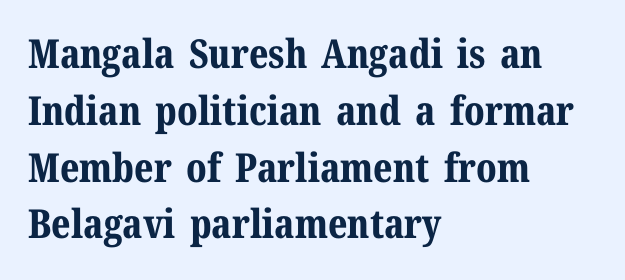
The image shows 40 px bold serif type, upright; set left-aligned, normal line spacing (1.42x), normal letter spacing, not underlined; medium stroke contrast and a medium x-height.
